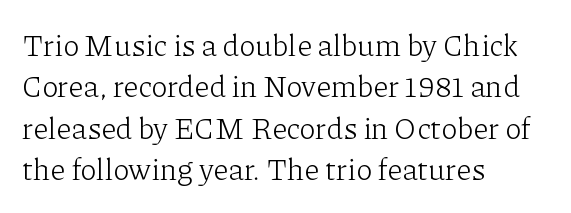
The image shows 30 px light serif type, upright; set left-aligned, normal line spacing (1.38x), normal letter spacing, not underlined; low stroke contrast and a medium x-height.
